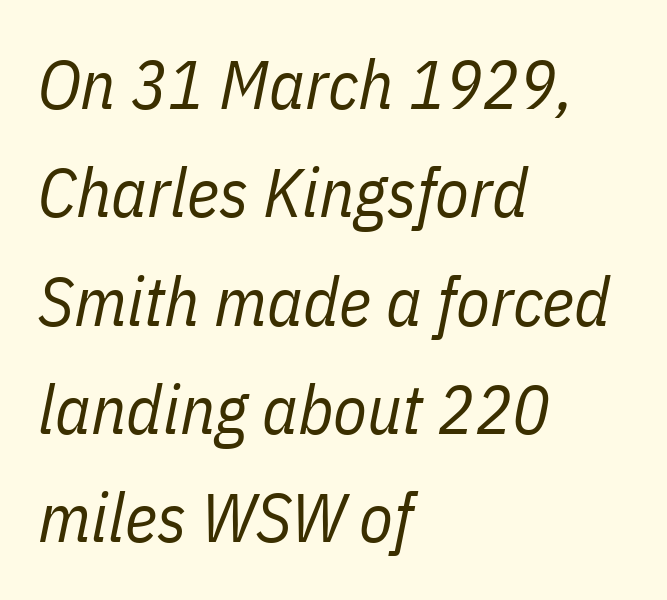
Q: Is the text bold? A: No.
Q: Is the text italic (slanted)? A: Yes, it leans right by about 11 degrees.
Q: Is the text underlined? A: No.
Q: How is the paragraph aligned? A: Left-aligned.
Q: Is the spacing between letters normal or unusually wide? A: Normal.
Q: Is the spacing between lines tight, normal or loose? A: Normal.
Q: Width (condensed, normal, or wide)? A: Condensed.
Q: Stroke contrast? A: Low.
Q: x-height? A: Medium.
Q: Monospaced? A: No.
